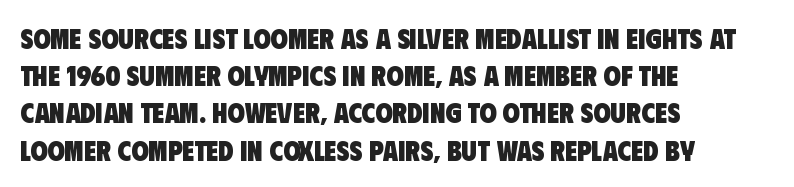
Weight: bold. The lines sit at an ordinary, default distance from one another. Is this a fixed-width face? No — the glyphs have proportional, varying widths. Beneath every word, the page is bare.
